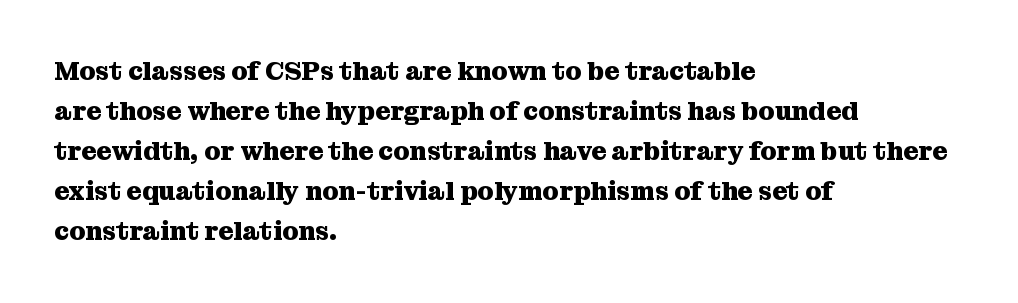
{"italic": "no", "bold": "yes", "underline": "no", "align": "left", "line_spacing": "normal", "line_spacing_ratio": 1.54, "letter_spacing": "normal", "letter_spacing_em": 0.0, "glyph_px": 26}
